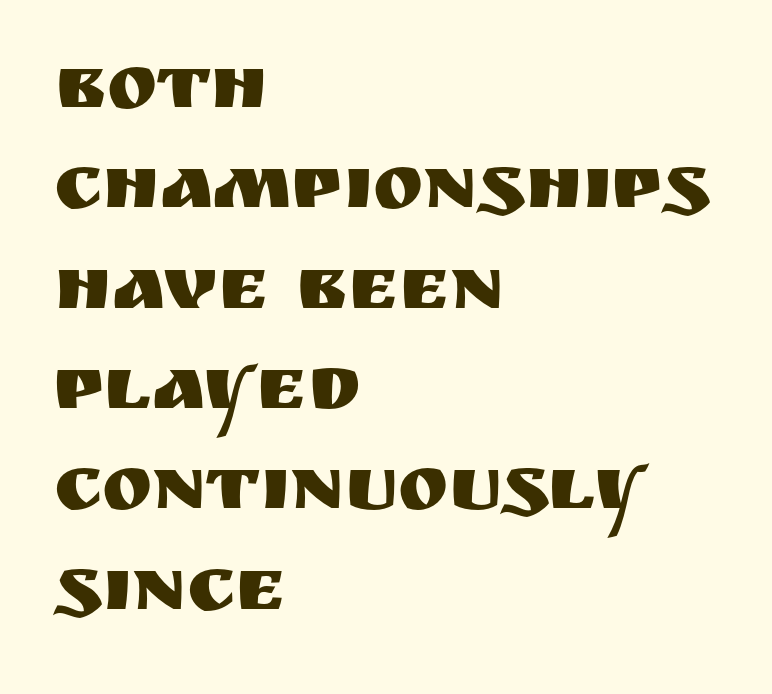
{"serif": "no", "italic": "no", "width": "normal", "stroke_contrast": "medium", "x_height": "large", "monospaced": "no", "underline": "no", "align": "left", "line_spacing": "normal", "line_spacing_ratio": 1.32, "letter_spacing": "normal", "letter_spacing_em": 0.0, "glyph_px": 76}
